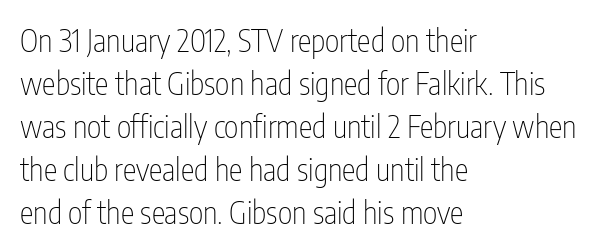
Q: Is the text bold? A: No.
Q: Is the text italic (slanted)? A: No, it is upright.
Q: Is the typeface a serif or a sans-serif typeface? A: Sans-serif.
Q: Is the text underlined? A: No.
Q: How is the paragraph aligned? A: Left-aligned.
Q: Is the spacing between letters normal or unusually wide? A: Normal.
Q: Is the spacing between lines tight, normal or loose? A: Normal.
Q: Width (condensed, normal, or wide)? A: Condensed.
Q: Stroke contrast? A: Low.
Q: x-height? A: Medium.
Q: Monospaced? A: No.
